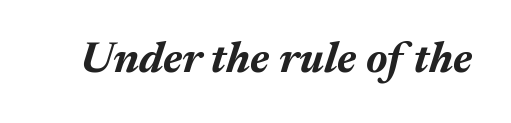
Q: Is the text bold? A: Yes.
Q: Is the text italic (slanted)? A: Yes, it leans right by about 17 degrees.
Q: Is the text underlined? A: No.
Q: Is the spacing between letters normal or unusually wide? A: Normal.
Q: Width (condensed, normal, or wide)? A: Normal.
Q: Stroke contrast? A: Medium.
Q: x-height? A: Medium.
Q: Monospaced? A: No.
